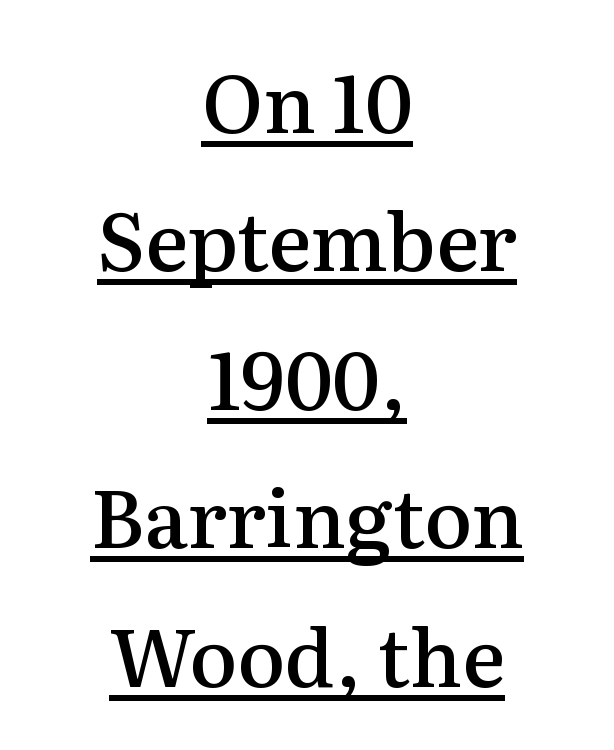
The image shows 80 px semibold serif type, upright; set centered, line spacing 1.73x, normal letter spacing, underlined; medium stroke contrast and a medium x-height.
